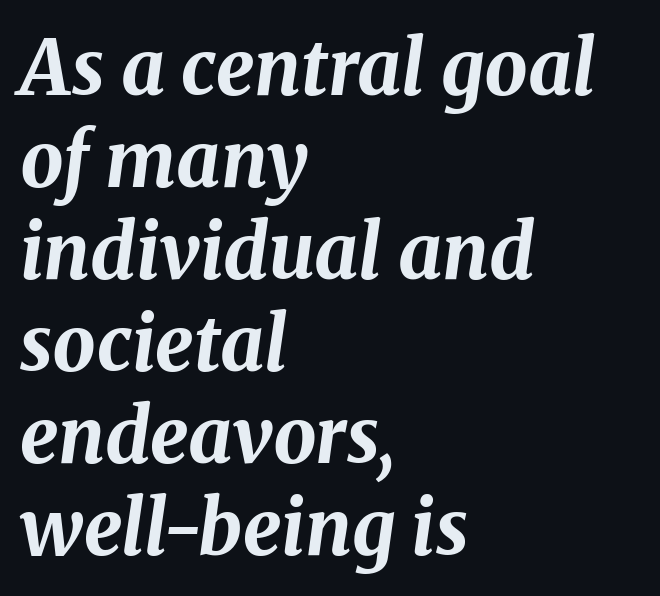
{"italic": "yes", "lean": "right", "slant_degrees": 8, "bold": "yes", "weight": "bold", "width": "normal", "stroke_contrast": "medium", "x_height": "medium", "monospaced": "no", "underline": "no", "align": "left", "line_spacing_ratio": 1.21, "letter_spacing": "normal", "letter_spacing_em": 0.0, "glyph_px": 76}
